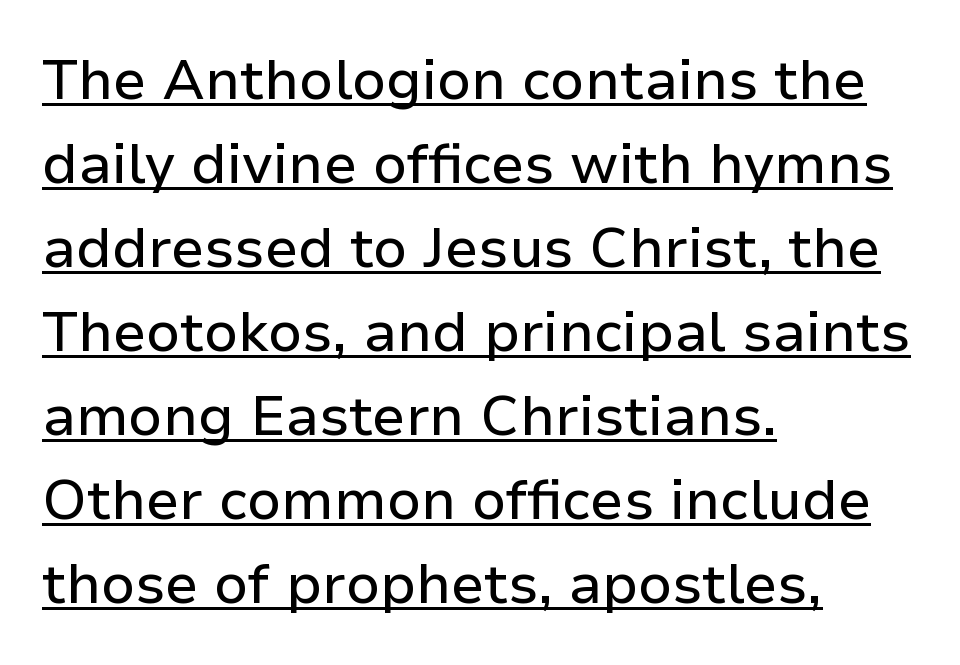
{"serif": "no", "italic": "no", "width": "normal", "stroke_contrast": "low", "x_height": "medium", "monospaced": "no", "underline": "yes", "align": "left", "line_spacing": "normal", "line_spacing_ratio": 1.5, "letter_spacing": "normal", "letter_spacing_em": 0.0, "glyph_px": 56}
